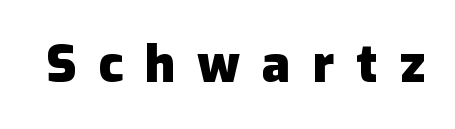
The image shows 51 px heavy sans-serif type, upright; set unusually wide letter spacing (+0.43 em), not underlined; low stroke contrast and a medium x-height.
